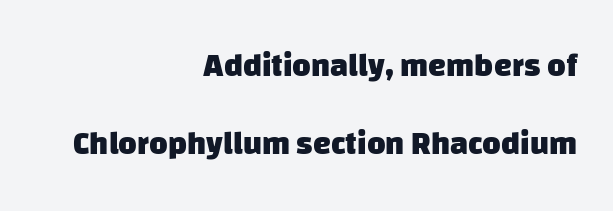
Q: Is the text bold? A: Yes.
Q: Is the typeface a serif or a sans-serif typeface? A: Sans-serif.
Q: Is the text underlined? A: No.
Q: How is the paragraph aligned? A: Right-aligned.
Q: Is the spacing between letters normal or unusually wide? A: Normal.
Q: Is the spacing between lines tight, normal or loose? A: Loose.
Q: Width (condensed, normal, or wide)? A: Normal.
Q: Stroke contrast? A: Low.
Q: x-height? A: Large.
Q: Monospaced? A: No.
